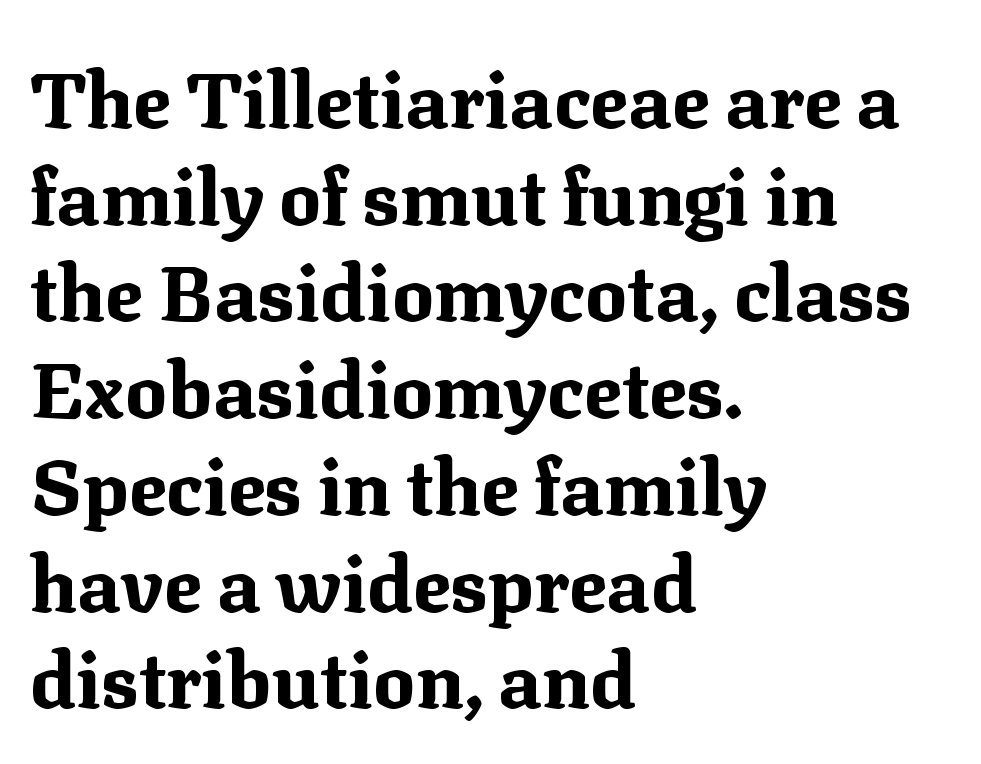
The image shows 78 px bold serif type, upright; set left-aligned, line spacing 1.24x, normal letter spacing, not underlined; medium stroke contrast and a medium x-height.
